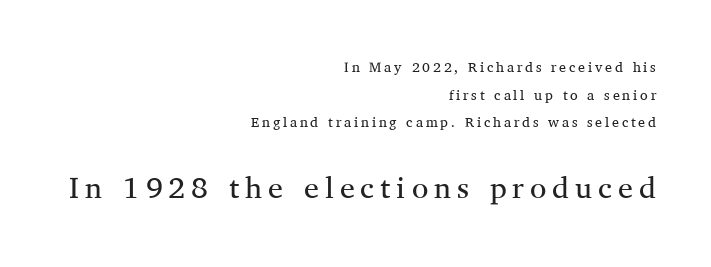
Q: Is the text bold? A: No.
Q: Is the text italic (slanted)? A: No, it is upright.
Q: Is the typeface a serif or a sans-serif typeface? A: Serif.
Q: Is the text underlined? A: No.
Q: How is the paragraph aligned? A: Right-aligned.
Q: Is the spacing between letters normal or unusually wide? A: Unusually wide.
Q: Is the spacing between lines tight, normal or loose? A: Loose.
Q: Which block of text is set in a larger size, the first (top) or the second (bottom)? A: The second (bottom) one.
Q: Width (condensed, normal, or wide)? A: Normal.
Q: Stroke contrast? A: Medium.
Q: x-height? A: Medium.
Q: Monospaced? A: No.
